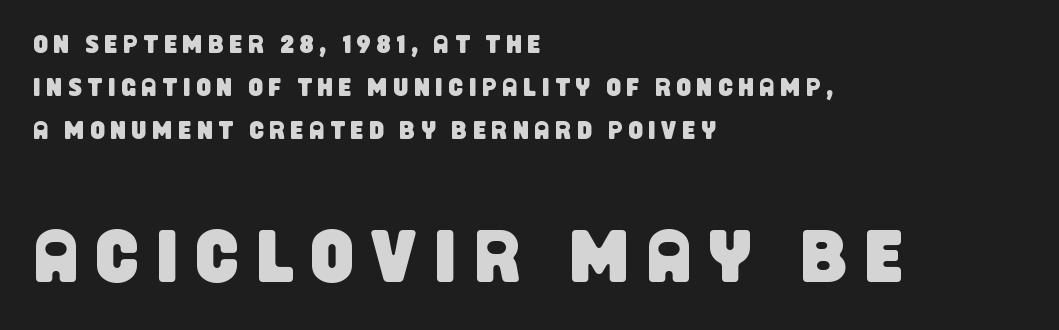
Check where the strokes stop: nothing finishes them off — pure sans. Letter spacing: wide. Is this a fixed-width face? No — the glyphs have proportional, varying widths. Just letters on the line, the space beneath them empty.
